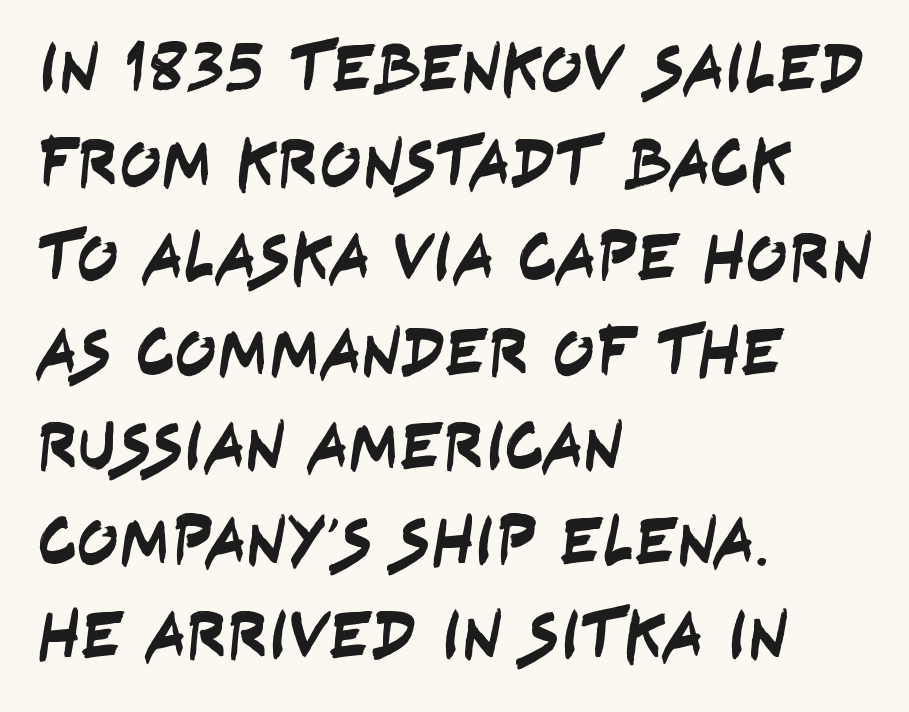
Q: Is the typeface a serif or a sans-serif typeface? A: Sans-serif.
Q: Is the text underlined? A: No.
Q: How is the paragraph aligned? A: Left-aligned.
Q: Is the spacing between letters normal or unusually wide? A: Normal.
Q: Is the spacing between lines tight, normal or loose? A: Normal.
Q: Width (condensed, normal, or wide)? A: Condensed.
Q: Stroke contrast? A: Low.
Q: x-height? A: Large.
Q: Monospaced? A: No.
